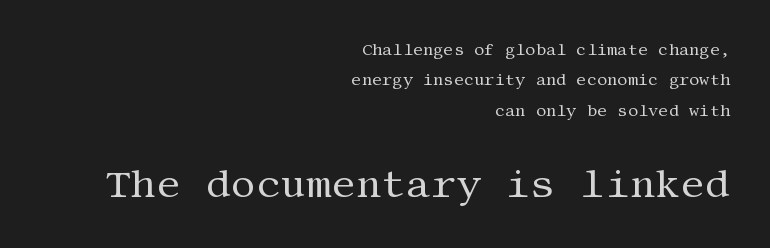
The image shows 39 px regular-weight serif type, upright; set right-aligned, loose line spacing (1.9x), normal letter spacing, not underlined; the second (bottom) block is 2.44x larger; medium stroke contrast and a large x-height.
